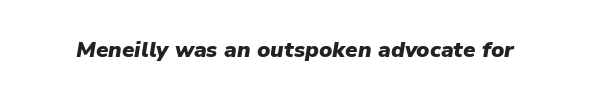
The image shows 22 px bold type, italic (leaning right); set normal letter spacing, not underlined.
